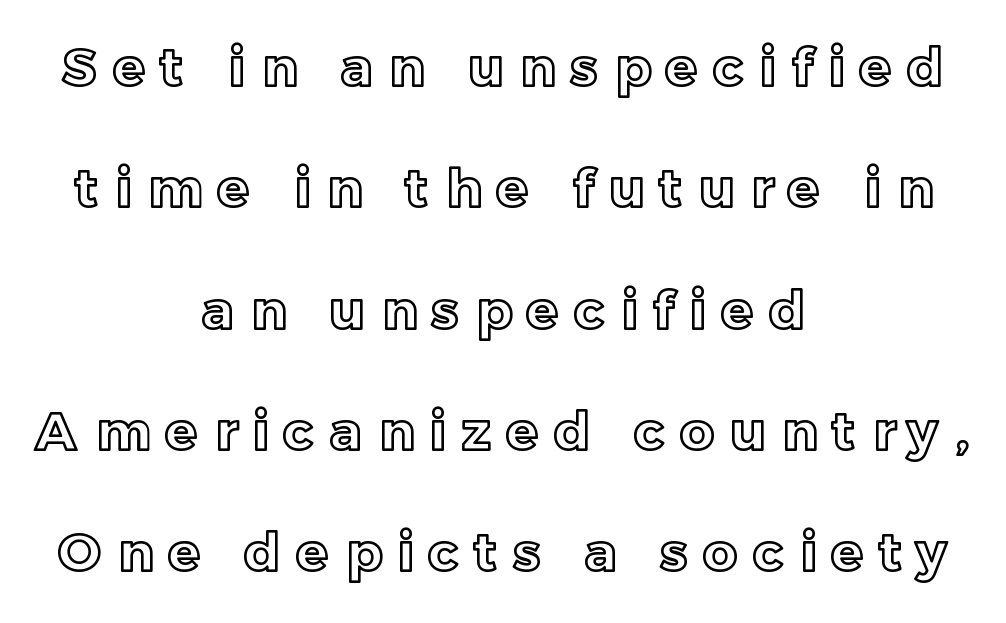
Q: Is the text italic (slanted)? A: No, it is upright.
Q: Is the text underlined? A: No.
Q: How is the paragraph aligned? A: Centered.
Q: Is the spacing between letters normal or unusually wide? A: Unusually wide.
Q: Is the spacing between lines tight, normal or loose? A: Loose.
Q: Width (condensed, normal, or wide)? A: Normal.
Q: x-height? A: Medium.
Q: Monospaced? A: No.
